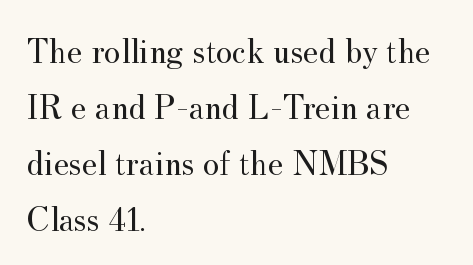
{"serif": "yes", "italic": "no", "bold": "no", "weight": "regular", "width": "normal", "stroke_contrast": "medium", "x_height": "small", "monospaced": "no", "underline": "no", "align": "left", "line_spacing": "normal", "line_spacing_ratio": 1.6, "letter_spacing": "normal", "letter_spacing_em": 0.0, "glyph_px": 35}
